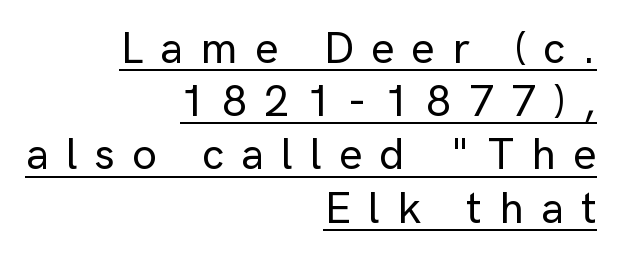
{"serif": "no", "italic": "no", "width": "normal", "stroke_contrast": "low", "x_height": "medium", "monospaced": "no", "underline": "yes", "align": "right", "line_spacing_ratio": 1.21, "letter_spacing": "wide", "letter_spacing_em": 0.39, "glyph_px": 44}
